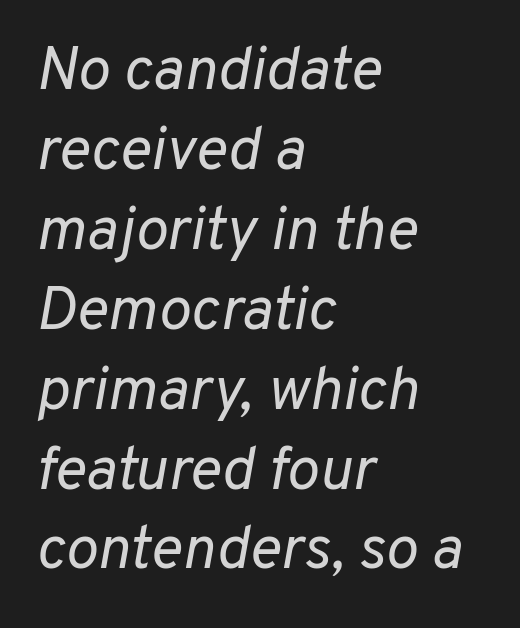
Q: Is the text bold? A: No.
Q: Is the text italic (slanted)? A: Yes, it leans right by about 10 degrees.
Q: Is the text underlined? A: No.
Q: How is the paragraph aligned? A: Left-aligned.
Q: Is the spacing between letters normal or unusually wide? A: Normal.
Q: Is the spacing between lines tight, normal or loose? A: Normal.
Q: Width (condensed, normal, or wide)? A: Normal.
Q: Stroke contrast? A: Low.
Q: x-height? A: Medium.
Q: Monospaced? A: No.
